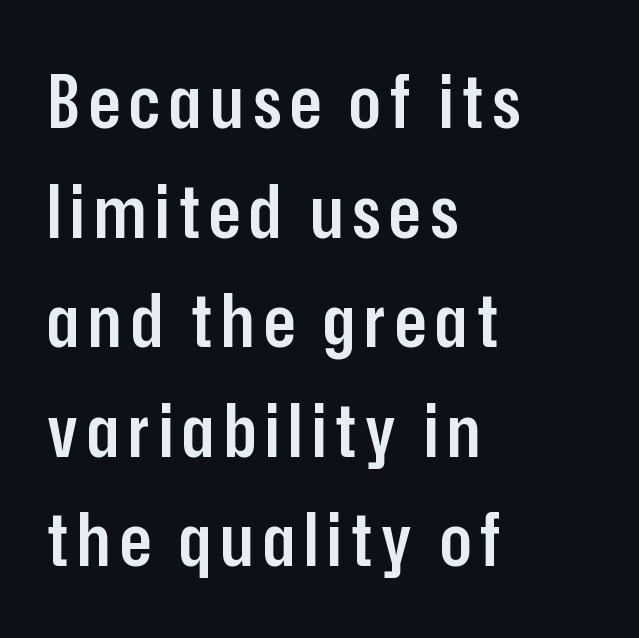
The passage shown is typed in a proportional face where columns would drift. The letters stand upright; this is a roman face. Line spacing here is normal. The font family rendered here belongs to the sans-serif group. The paragraph has a hard left edge and a soft right edge.
